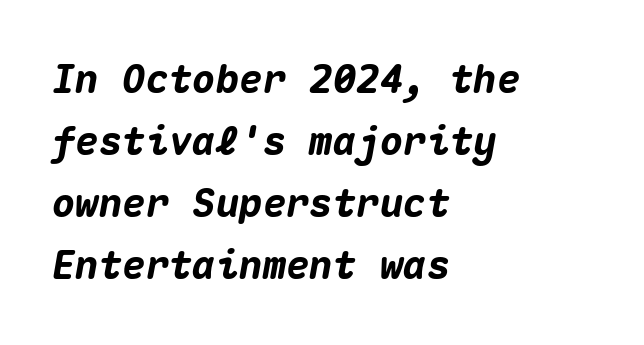
{"italic": "yes", "lean": "right", "slant_degrees": 10, "bold": "yes", "weight": "heavy", "width": "normal", "stroke_contrast": "medium", "x_height": "medium", "monospaced": "yes", "underline": "no", "align": "left", "line_spacing": "normal", "line_spacing_ratio": 1.59, "letter_spacing": "normal", "letter_spacing_em": 0.0, "glyph_px": 39}
